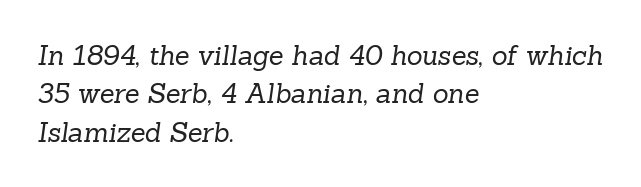
{"bold": "no", "underline": "no", "align": "left", "line_spacing": "normal", "line_spacing_ratio": 1.42, "letter_spacing": "normal", "letter_spacing_em": 0.0, "glyph_px": 27}
